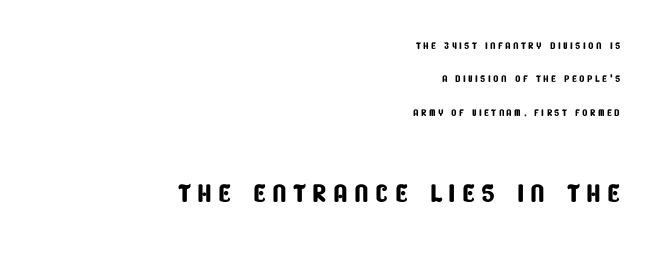
The image shows 37 px condensed sans-serif type; set right-aligned, loose line spacing (2.38x), not underlined; the second (bottom) block is 2.64x larger; low stroke contrast and a large x-height.
